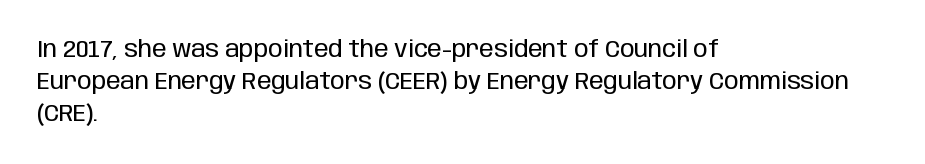
{"italic": "no", "bold": "no", "underline": "no", "align": "left", "line_spacing": "normal", "line_spacing_ratio": 1.33, "letter_spacing": "normal", "letter_spacing_em": 0.0, "glyph_px": 24}
